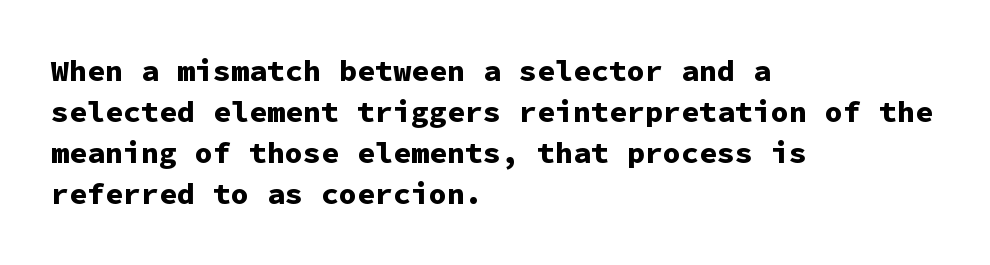
Q: Is the text bold? A: Yes.
Q: Is the text italic (slanted)? A: No, it is upright.
Q: Is the typeface a serif or a sans-serif typeface? A: Sans-serif.
Q: Is the text underlined? A: No.
Q: How is the paragraph aligned? A: Left-aligned.
Q: Is the spacing between letters normal or unusually wide? A: Normal.
Q: Is the spacing between lines tight, normal or loose? A: Normal.
Q: Width (condensed, normal, or wide)? A: Normal.
Q: Stroke contrast? A: Low.
Q: x-height? A: Medium.
Q: Monospaced? A: Yes.
